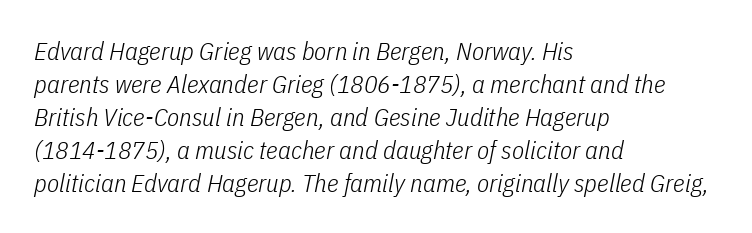
Q: Is the text bold? A: No.
Q: Is the text italic (slanted)? A: Yes, it leans right by about 11 degrees.
Q: Is the text underlined? A: No.
Q: How is the paragraph aligned? A: Left-aligned.
Q: Is the spacing between letters normal or unusually wide? A: Normal.
Q: Is the spacing between lines tight, normal or loose? A: Normal.
